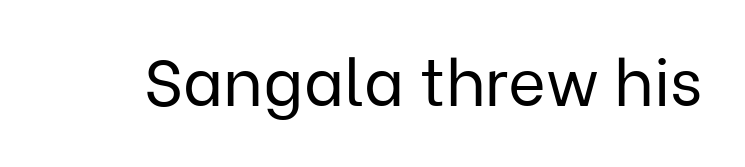
Q: Is the text bold? A: No.
Q: Is the text italic (slanted)? A: No, it is upright.
Q: Is the typeface a serif or a sans-serif typeface? A: Sans-serif.
Q: Is the text underlined? A: No.
Q: Is the spacing between letters normal or unusually wide? A: Normal.
Q: Width (condensed, normal, or wide)? A: Normal.
Q: Stroke contrast? A: Low.
Q: x-height? A: Medium.
Q: Monospaced? A: No.
